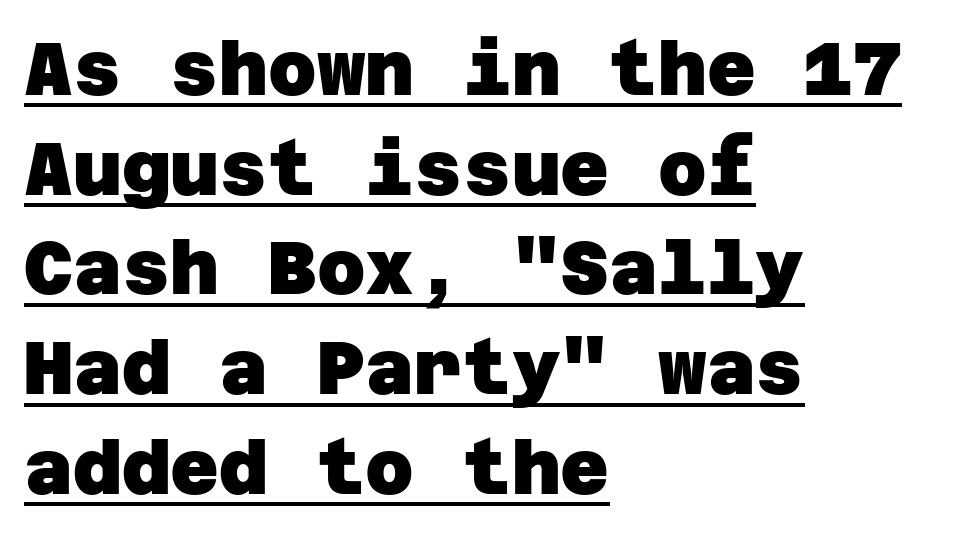
Q: Is the text bold? A: Yes.
Q: Is the typeface a serif or a sans-serif typeface? A: Sans-serif.
Q: Is the text underlined? A: Yes.
Q: How is the paragraph aligned? A: Left-aligned.
Q: Is the spacing between letters normal or unusually wide? A: Normal.
Q: Is the spacing between lines tight, normal or loose? A: Normal.
Q: Width (condensed, normal, or wide)? A: Normal.
Q: Stroke contrast? A: Low.
Q: x-height? A: Large.
